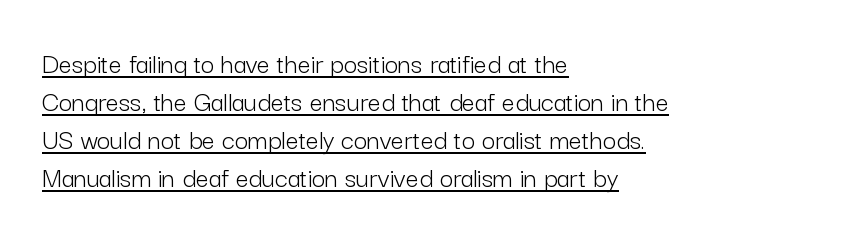
The face used here is a sans, in the tradition of grotesques and geometrics. Every character sits straight up, as roman type does. Weight: in the light-to-regular range. The rendering anchors every line to the left-hand side.
